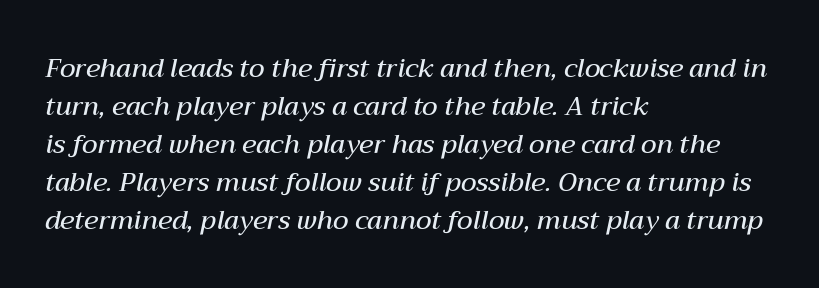
Q: Is the text bold? A: Semi-bold.
Q: Is the text italic (slanted)? A: Yes, it leans right by about 12 degrees.
Q: Is the text underlined? A: No.
Q: How is the paragraph aligned? A: Left-aligned.
Q: Is the spacing between letters normal or unusually wide? A: Normal.
Q: Is the spacing between lines tight, normal or loose? A: Normal.
